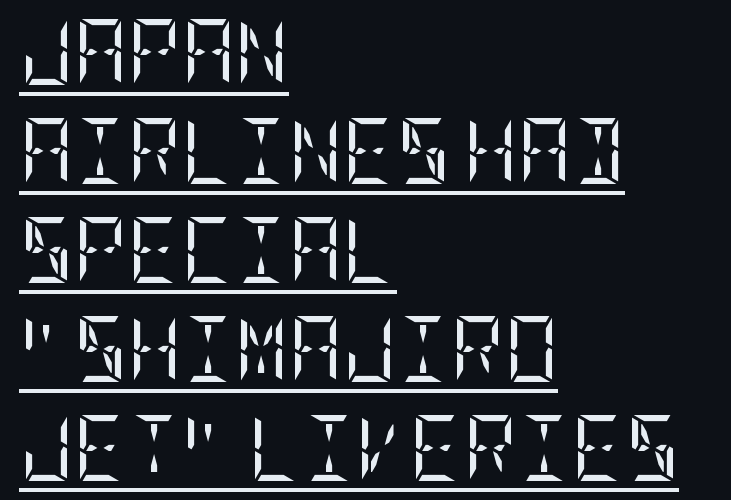
The image shows 66 px regular-weight, condensed serif type, upright; set left-aligned, normal line spacing (1.5x), normal letter spacing, underlined; low stroke contrast and a large x-height.
